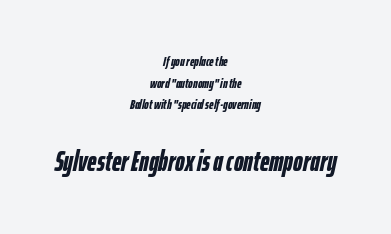
The image shows 29 px semibold, condensed type, italic (leaning right); set centered, normal line spacing (1.54x), normal letter spacing, not underlined; the second (bottom) block is 2.07x larger; low stroke contrast and a medium x-height.
